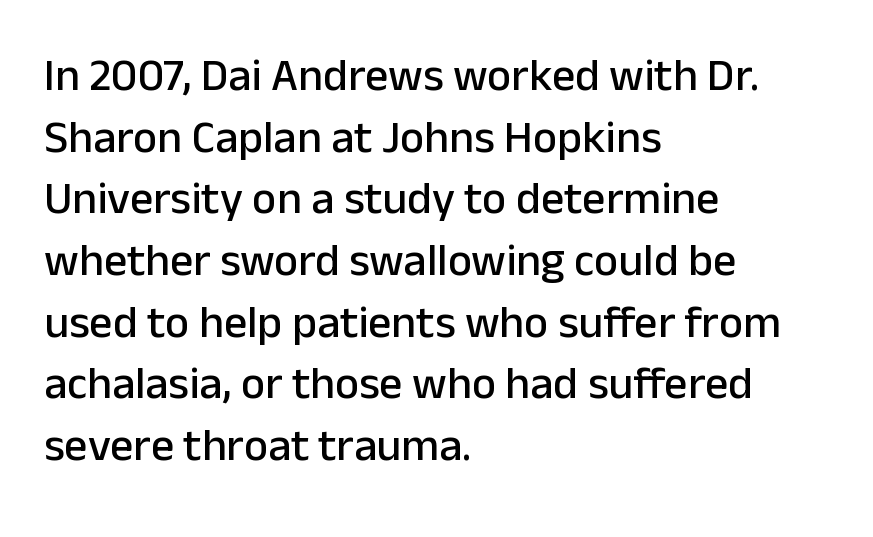
The image shows 46 px sans-serif type, upright; set left-aligned, normal line spacing (1.34x), normal letter spacing, not underlined; low stroke contrast and a medium x-height.
